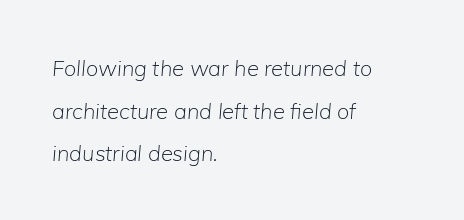
Q: Is the text bold? A: No.
Q: Is the text italic (slanted)? A: Yes, it leans right by about 5 degrees.
Q: Is the text underlined? A: No.
Q: How is the paragraph aligned? A: Left-aligned.
Q: Is the spacing between letters normal or unusually wide? A: Normal.
Q: Is the spacing between lines tight, normal or loose? A: Loose.
